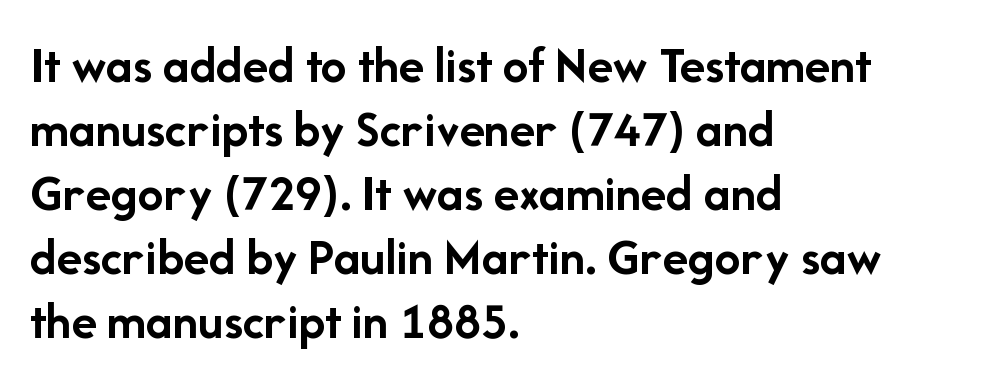
Q: Is the text bold? A: Yes.
Q: Is the text italic (slanted)? A: No, it is upright.
Q: Is the typeface a serif or a sans-serif typeface? A: Sans-serif.
Q: Is the text underlined? A: No.
Q: How is the paragraph aligned? A: Left-aligned.
Q: Is the spacing between letters normal or unusually wide? A: Normal.
Q: Width (condensed, normal, or wide)? A: Normal.
Q: Stroke contrast? A: Low.
Q: x-height? A: Medium.
Q: Monospaced? A: No.
